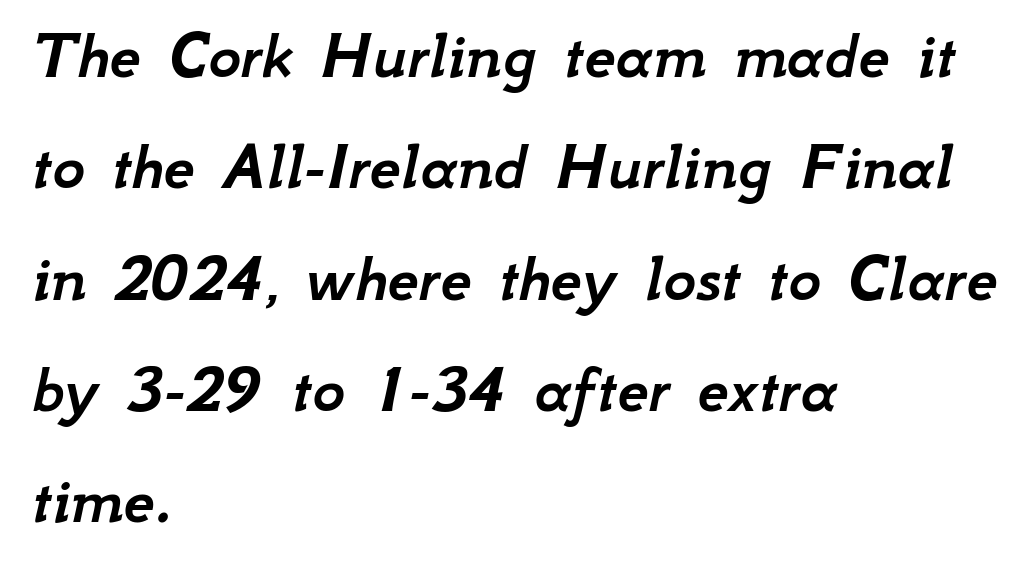
The image shows 70 px text type, italic (leaning right); set left-aligned, normal line spacing (1.59x), normal letter spacing, not underlined; low stroke contrast and a small x-height.
